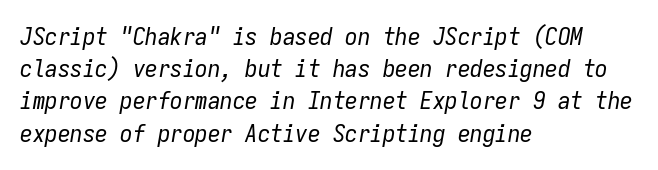
The image shows 25 px text type, italic (leaning right); set left-aligned, normal line spacing (1.29x), normal letter spacing, not underlined.
